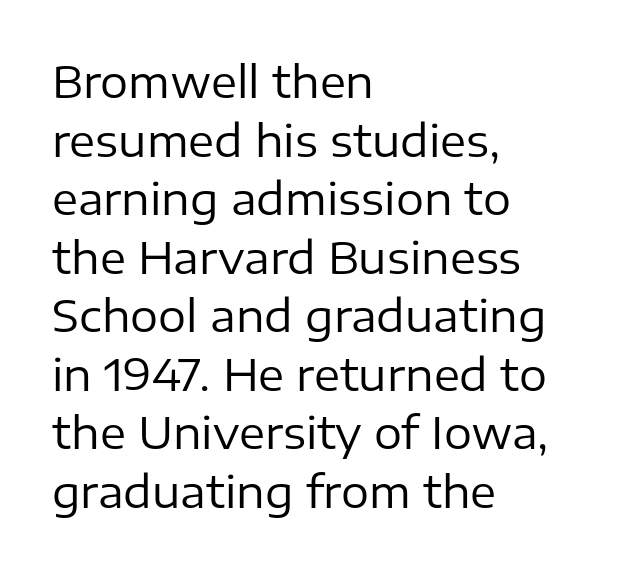
The image shows 44 px regular-weight sans-serif type, upright; set left-aligned, normal line spacing (1.33x), normal letter spacing, not underlined; low stroke contrast and a medium x-height.
